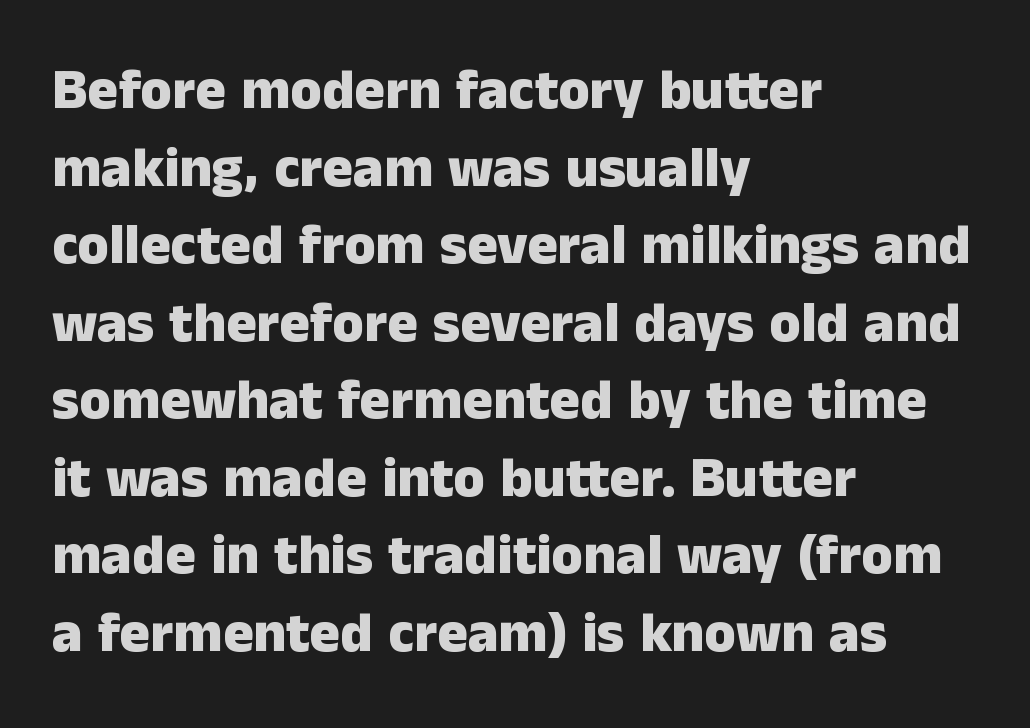
Compared with a centered layout, this one pins lines to the left instead. Compared with an ordinary text face, these strokes are far heavier — a full bold. Look at the bottom of the vertical strokes: they stop flat, with no serifs. The face used here is proportionally spaced, like ordinary book or web type. Is there any slant? The stems are plumb.
